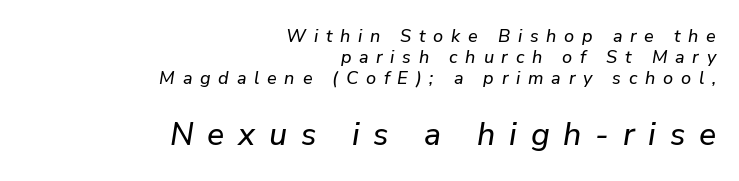
The image shows 32 px text type, italic (leaning right); set right-aligned, line spacing 1.18x, unusually wide letter spacing (+0.43 em), not underlined; the second (bottom) block is 1.78x larger; low stroke contrast and a medium x-height.
